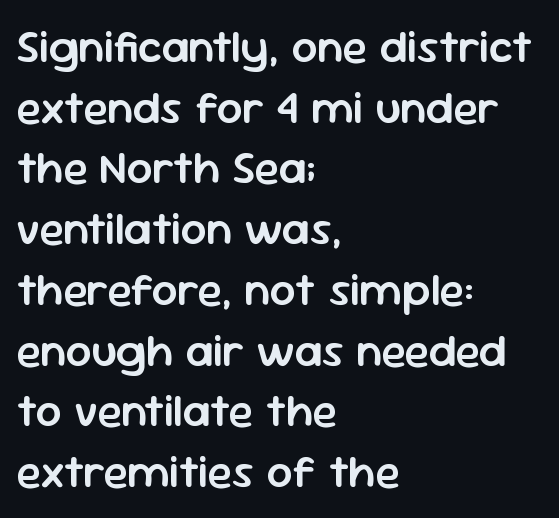
{"serif": "no", "italic": "no", "bold": "semi", "weight": "semibold", "width": "normal", "stroke_contrast": "low", "x_height": "medium", "monospaced": "no", "underline": "no", "align": "left", "line_spacing": "normal", "line_spacing_ratio": 1.32, "letter_spacing": "normal", "letter_spacing_em": 0.0, "glyph_px": 46}
